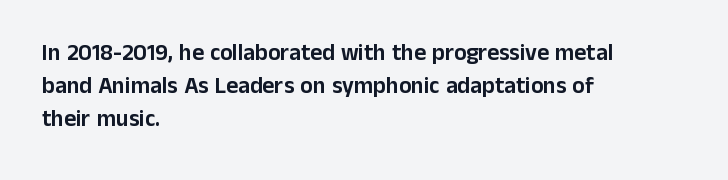
The image shows 23 px text type, upright; set left-aligned, normal line spacing (1.44x), normal letter spacing, not underlined.
